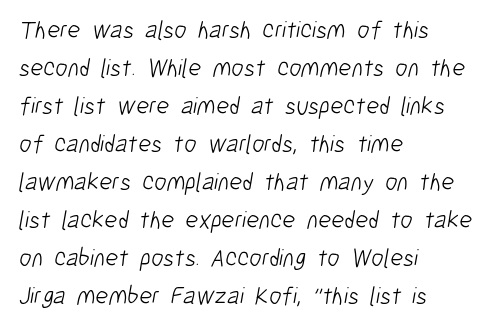
The image shows 25 px text type; set left-aligned, normal line spacing (1.52x), normal letter spacing, not underlined.
